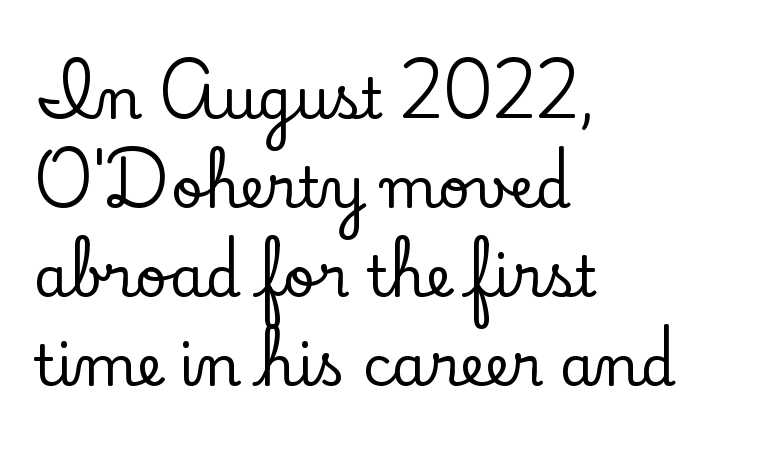
The image shows 56 px serif type, upright; set left-aligned, normal line spacing (1.59x), normal letter spacing, not underlined; low stroke contrast and a small x-height.
